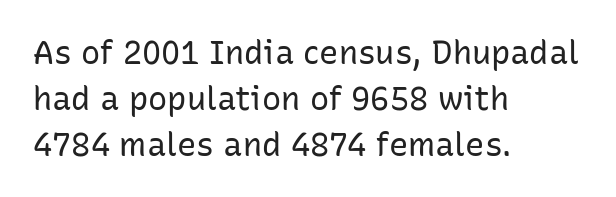
Q: Is the text bold? A: No.
Q: Is the text italic (slanted)? A: No, it is upright.
Q: Is the typeface a serif or a sans-serif typeface? A: Sans-serif.
Q: Is the text underlined? A: No.
Q: How is the paragraph aligned? A: Left-aligned.
Q: Is the spacing between letters normal or unusually wide? A: Normal.
Q: Is the spacing between lines tight, normal or loose? A: Normal.
Q: Width (condensed, normal, or wide)? A: Normal.
Q: Stroke contrast? A: Low.
Q: x-height? A: Medium.
Q: Monospaced? A: No.
